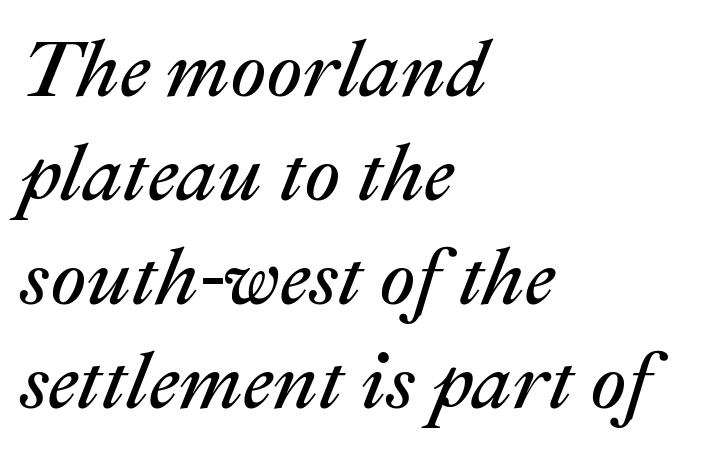
The image shows 80 px regular-weight type, italic (leaning right); set left-aligned, normal line spacing (1.3x), normal letter spacing, not underlined; medium stroke contrast and a medium x-height.
